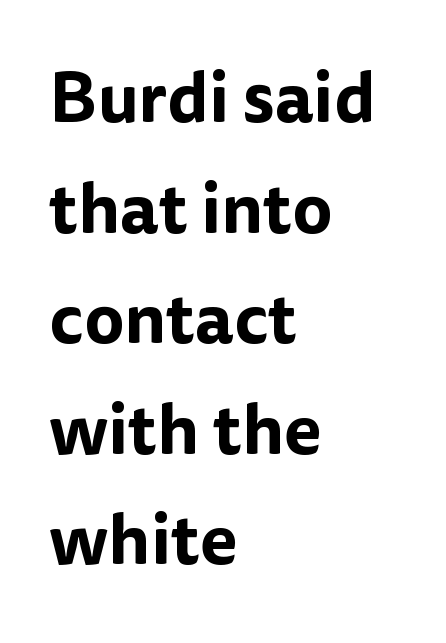
{"serif": "no", "italic": "no", "width": "normal", "stroke_contrast": "low", "x_height": "medium", "monospaced": "no", "underline": "no", "align": "left", "line_spacing": "normal", "line_spacing_ratio": 1.58, "letter_spacing": "normal", "letter_spacing_em": 0.0, "glyph_px": 70}
